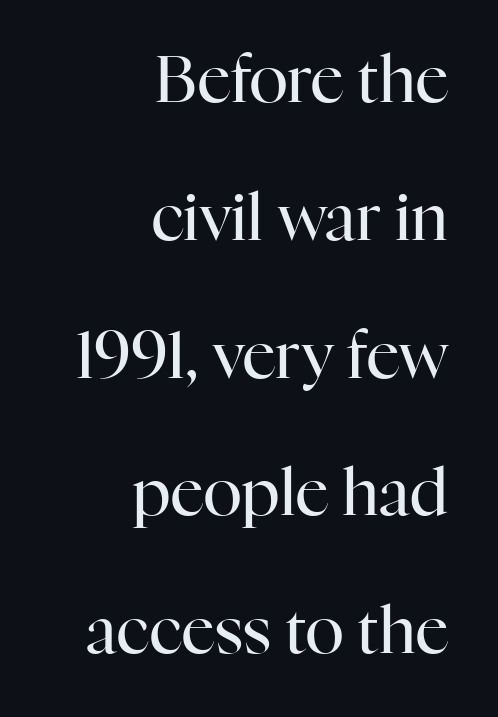
Unbolded letterforms with no extra heft. No word sits above an underline. The lines are quadded right. This block would shrink considerably if given ordinary leading; it's expanded now. The gaps between neighbouring characters are ordinary and unremarkable.
